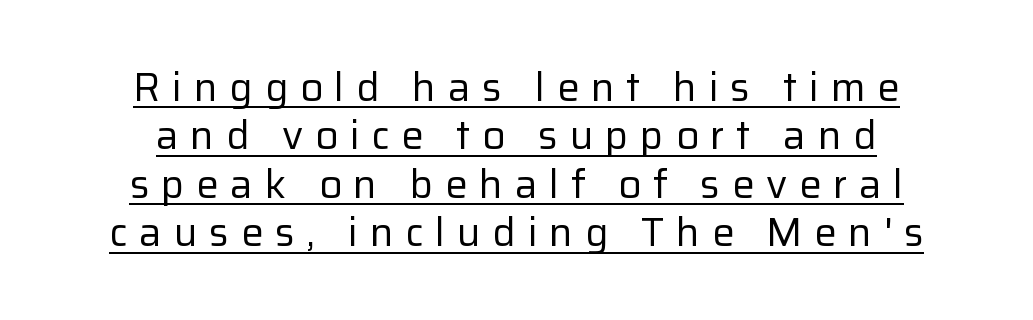
{"serif": "no", "italic": "no", "bold": "no", "weight": "regular", "width": "normal", "stroke_contrast": "low", "x_height": "medium", "monospaced": "no", "underline": "yes", "align": "center", "line_spacing_ratio": 1.21, "letter_spacing": "wide", "letter_spacing_em": 0.29, "glyph_px": 40}
